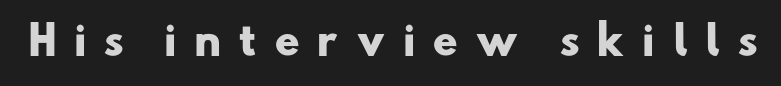
Type without underlining. Heavy-handed strokes throughout: this text is bold. Do the characters align in a grid? No, the font is proportional. What stands out about the letter spacing? Its width — letters are far apart. In terms of letterform style, serifs are entirely absent.
